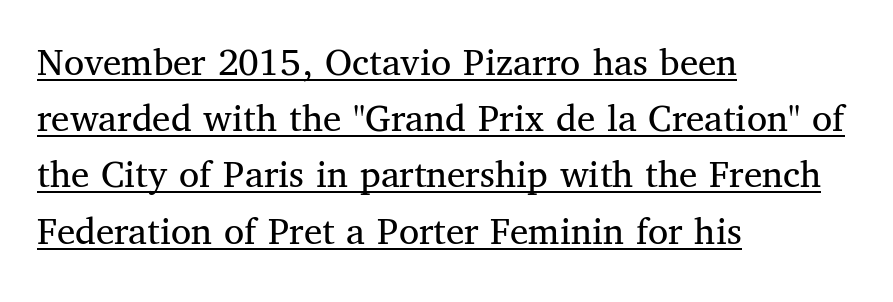
Q: Is the text bold? A: No.
Q: Is the text italic (slanted)? A: No, it is upright.
Q: Is the typeface a serif or a sans-serif typeface? A: Serif.
Q: Is the text underlined? A: Yes.
Q: How is the paragraph aligned? A: Left-aligned.
Q: Is the spacing between letters normal or unusually wide? A: Normal.
Q: Is the spacing between lines tight, normal or loose? A: Normal.
Q: Width (condensed, normal, or wide)? A: Normal.
Q: Stroke contrast? A: Medium.
Q: x-height? A: Medium.
Q: Monospaced? A: No.
